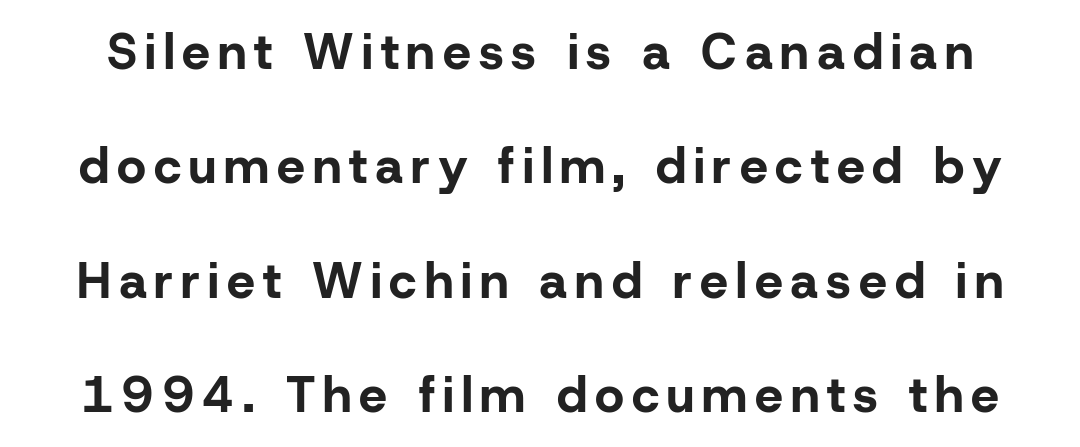
What kind of face is this? One without serifs — a sans. The sample has been set heavy, in full bold. The glyphs are unaccompanied by any horizontal stroke below them. Each new line begins a long way beneath the previous one. The letters stand straight up with perfectly vertical stems.
